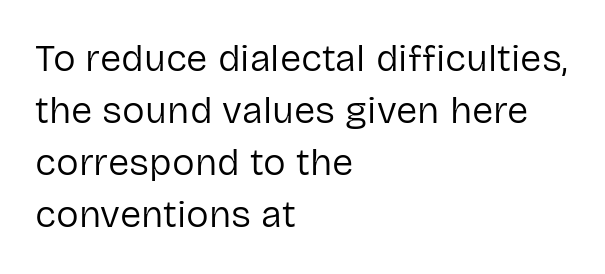
{"serif": "no", "italic": "no", "bold": "no", "weight": "regular", "width": "normal", "stroke_contrast": "low", "x_height": "medium", "monospaced": "no", "underline": "no", "align": "left", "line_spacing": "normal", "line_spacing_ratio": 1.37, "letter_spacing": "normal", "letter_spacing_em": 0.0, "glyph_px": 38}
